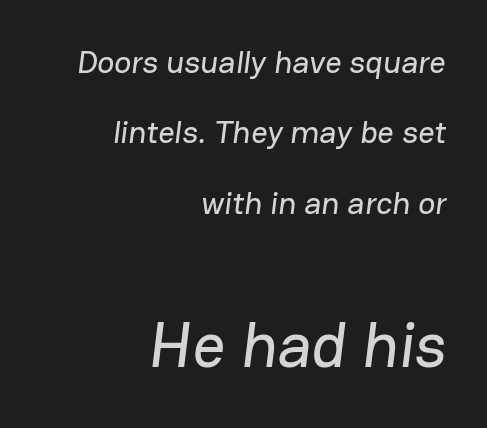
The line texture is even and compact thanks to regular tracking. Unlike a traditional serif, this face leaves its strokes unadorned. This sample has the flowing, uneven cadence of proportional lettering. Regarding leading, the lines here are spaced well apart. The specimen omits any rule beneath the text block's lines. These two chunks differ in scale, with the bottom chunk taking the larger measure.
